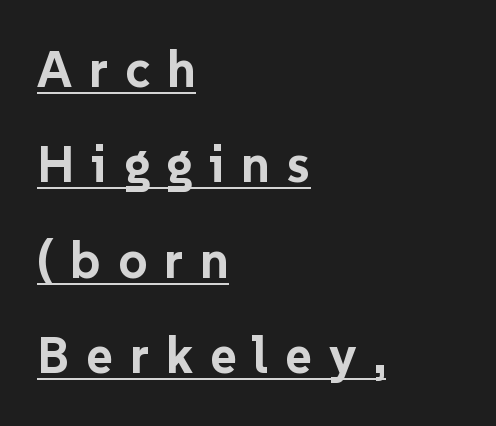
The face used here is a sans, in the tradition of grotesques and geometrics. Plenty of ink on the page — the face is bold. Each line starts at the same left margin while the right side varies. The type is letterspaced generously, with wide tracking.
